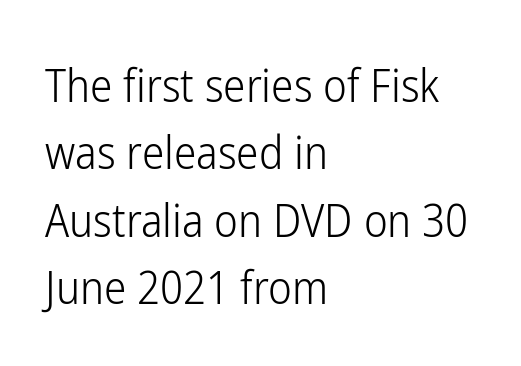
{"serif": "no", "italic": "no", "bold": "no", "weight": "light", "width": "condensed", "stroke_contrast": "low", "x_height": "medium", "monospaced": "no", "underline": "no", "align": "left", "line_spacing": "normal", "line_spacing_ratio": 1.5, "letter_spacing": "normal", "letter_spacing_em": 0.0, "glyph_px": 45}
